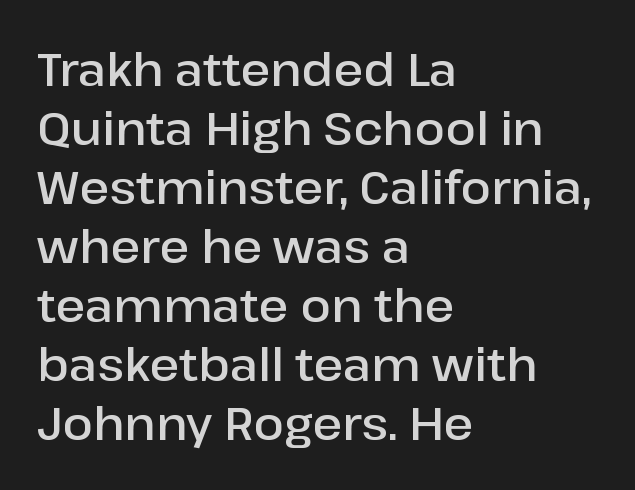
The image shows 45 px semibold sans-serif type, upright; set left-aligned, normal line spacing (1.31x), normal letter spacing, not underlined; low stroke contrast and a medium x-height.
